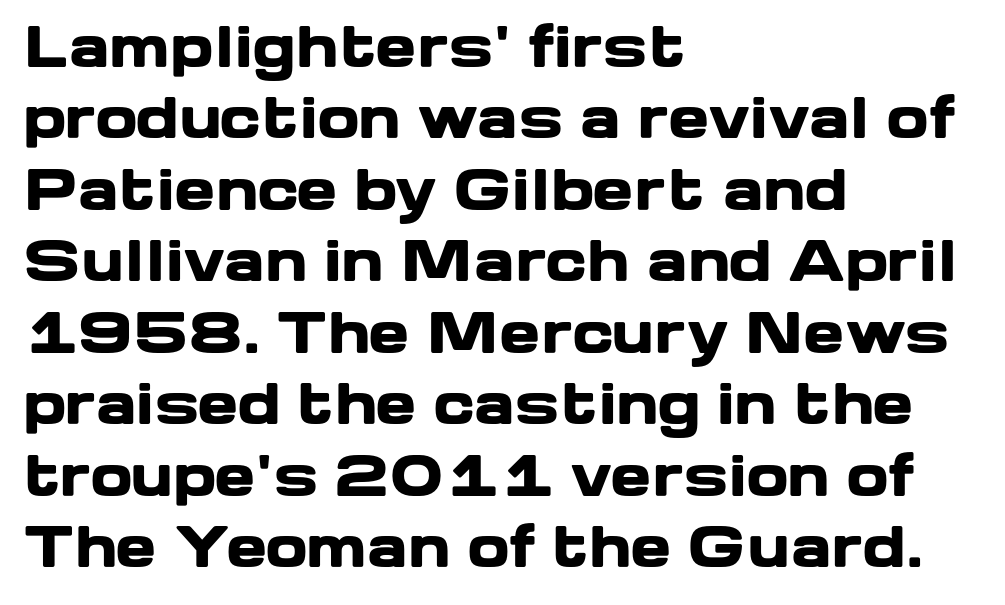
Spacing between characters is what you'd get straight out of the box. Characters remain perfectly vertical along every line. A normal amount of white space separates one row of letters from the next. A student would call this left alignment; a typographer would say flush left, rag right.
